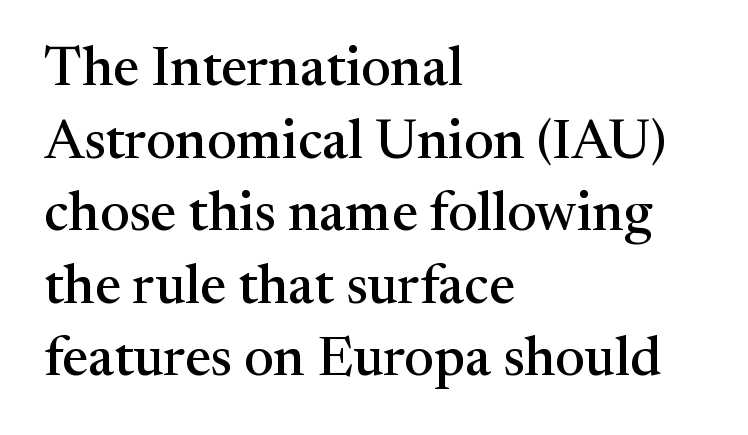
{"serif": "yes", "italic": "no", "width": "normal", "stroke_contrast": "medium", "x_height": "medium", "monospaced": "no", "underline": "no", "align": "left", "line_spacing": "normal", "line_spacing_ratio": 1.32, "letter_spacing": "normal", "letter_spacing_em": 0.0, "glyph_px": 55}
